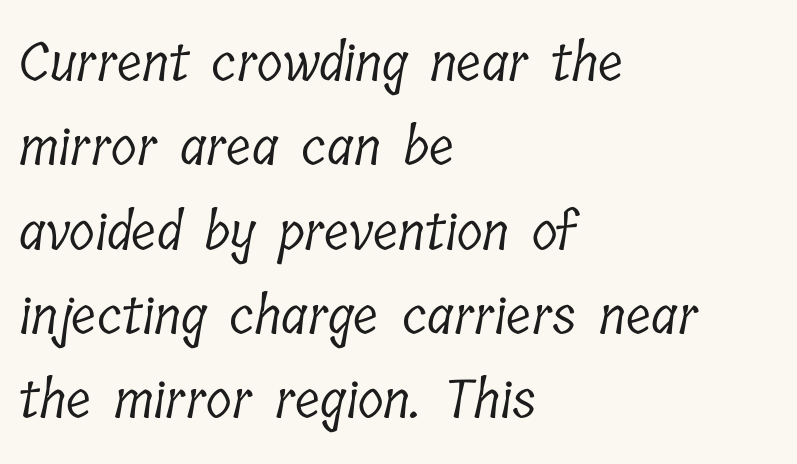
{"serif": "yes", "bold": "no", "weight": "light", "width": "condensed", "stroke_contrast": "low", "x_height": "medium", "monospaced": "no", "underline": "no", "align": "left", "line_spacing": "normal", "line_spacing_ratio": 1.59, "letter_spacing": "normal", "letter_spacing_em": 0.0, "glyph_px": 53}
